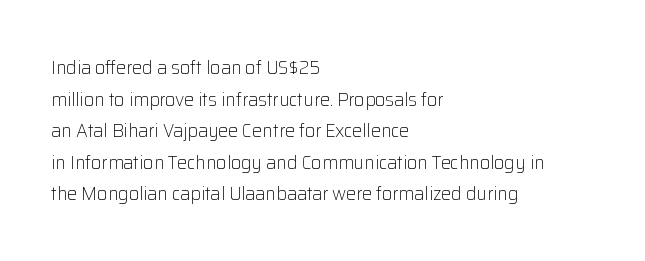
Q: Is the text bold? A: No.
Q: Is the text italic (slanted)? A: No, it is upright.
Q: Is the text underlined? A: No.
Q: How is the paragraph aligned? A: Left-aligned.
Q: Is the spacing between letters normal or unusually wide? A: Normal.
Q: Is the spacing between lines tight, normal or loose? A: Normal.
